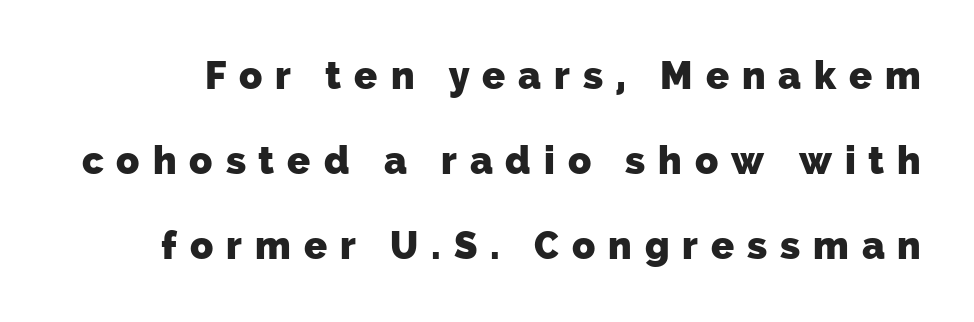
Q: Is the text bold? A: Yes.
Q: Is the typeface a serif or a sans-serif typeface? A: Sans-serif.
Q: Is the text underlined? A: No.
Q: Is the spacing between letters normal or unusually wide? A: Unusually wide.
Q: Is the spacing between lines tight, normal or loose? A: Loose.
Q: Width (condensed, normal, or wide)? A: Normal.
Q: Stroke contrast? A: Low.
Q: x-height? A: Medium.
Q: Monospaced? A: No.
